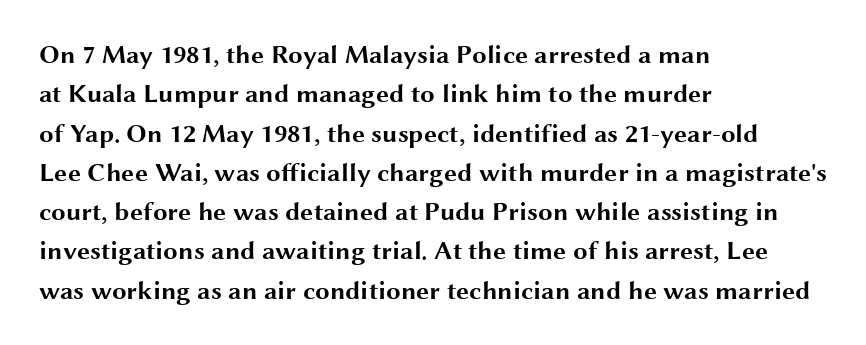
The image shows 26 px bold type, upright; set left-aligned, normal line spacing (1.51x), normal letter spacing, not underlined.
